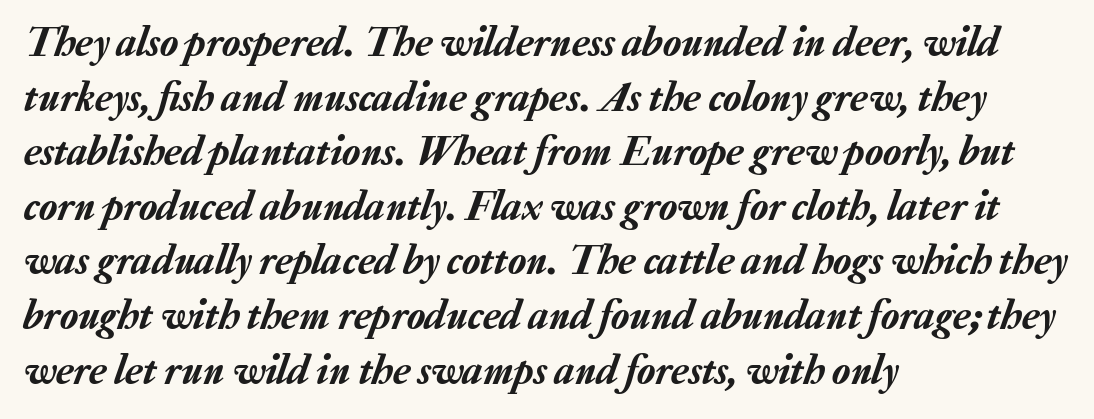
Q: Is the text italic (slanted)? A: Yes, it leans right by about 20 degrees.
Q: Is the text underlined? A: No.
Q: How is the paragraph aligned? A: Left-aligned.
Q: Is the spacing between letters normal or unusually wide? A: Normal.
Q: Is the spacing between lines tight, normal or loose? A: Normal.
Q: Width (condensed, normal, or wide)? A: Normal.
Q: Stroke contrast? A: Low.
Q: x-height? A: Medium.
Q: Monospaced? A: No.
